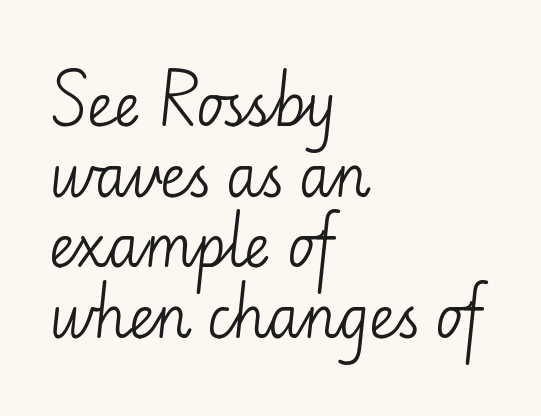
The image shows 57 px light sans-serif type; set left-aligned, line spacing 1.24x, normal letter spacing, not underlined; low stroke contrast and a small x-height.
